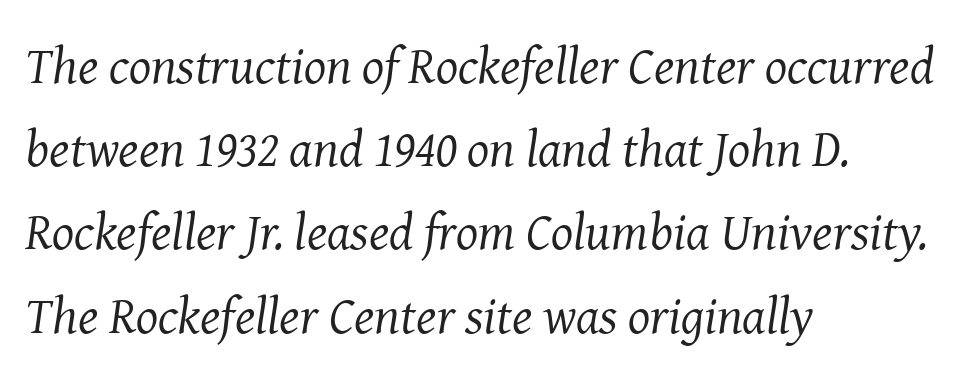
The image shows 52 px regular-weight serif type, italic (leaning right); set left-aligned, normal line spacing (1.6x), normal letter spacing, not underlined; medium stroke contrast and a medium x-height.
